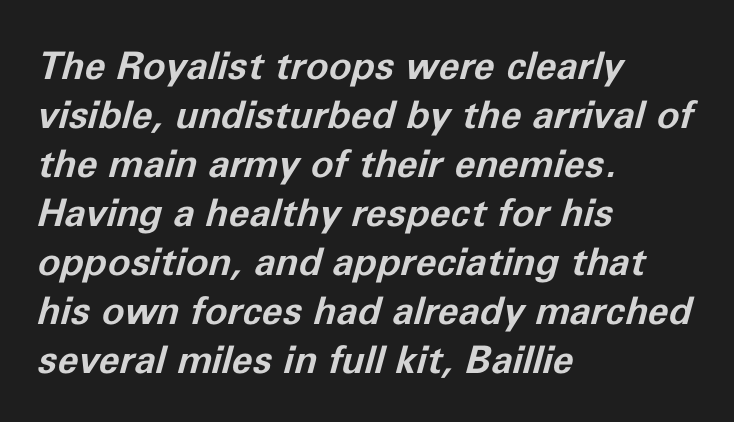
Q: Is the text bold? A: Yes.
Q: Is the text italic (slanted)? A: Yes, it leans right by about 11 degrees.
Q: Is the text underlined? A: No.
Q: How is the paragraph aligned? A: Left-aligned.
Q: Is the spacing between letters normal or unusually wide? A: Normal.
Q: Is the spacing between lines tight, normal or loose? A: Normal.
Q: Width (condensed, normal, or wide)? A: Normal.
Q: Stroke contrast? A: Low.
Q: x-height? A: Medium.
Q: Monospaced? A: No.
